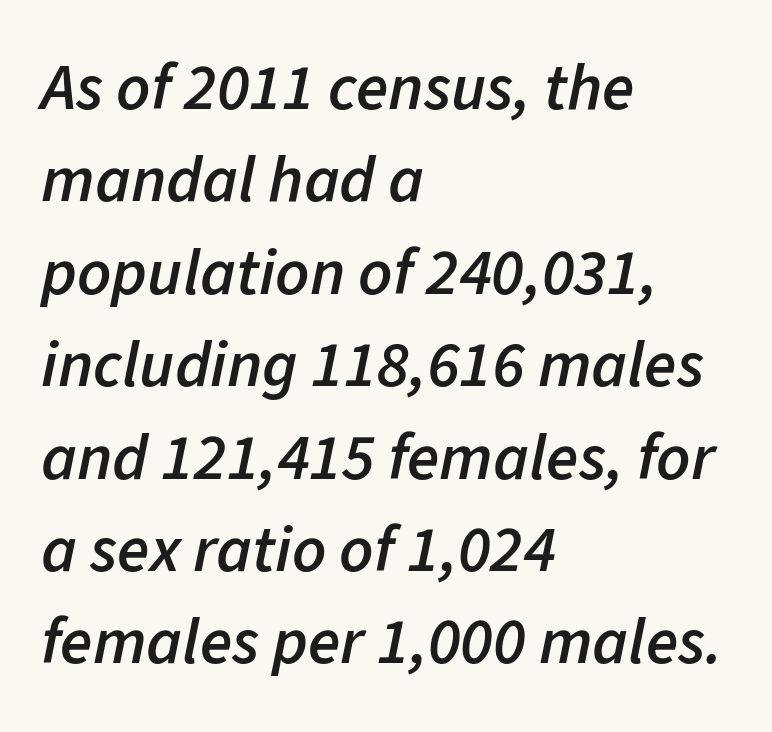
Q: Is the text bold? A: Semi-bold.
Q: Is the text italic (slanted)? A: Yes, it leans right by about 11 degrees.
Q: Is the text underlined? A: No.
Q: How is the paragraph aligned? A: Left-aligned.
Q: Is the spacing between letters normal or unusually wide? A: Normal.
Q: Is the spacing between lines tight, normal or loose? A: Normal.
Q: Width (condensed, normal, or wide)? A: Normal.
Q: Stroke contrast? A: Low.
Q: x-height? A: Medium.
Q: Monospaced? A: No.
